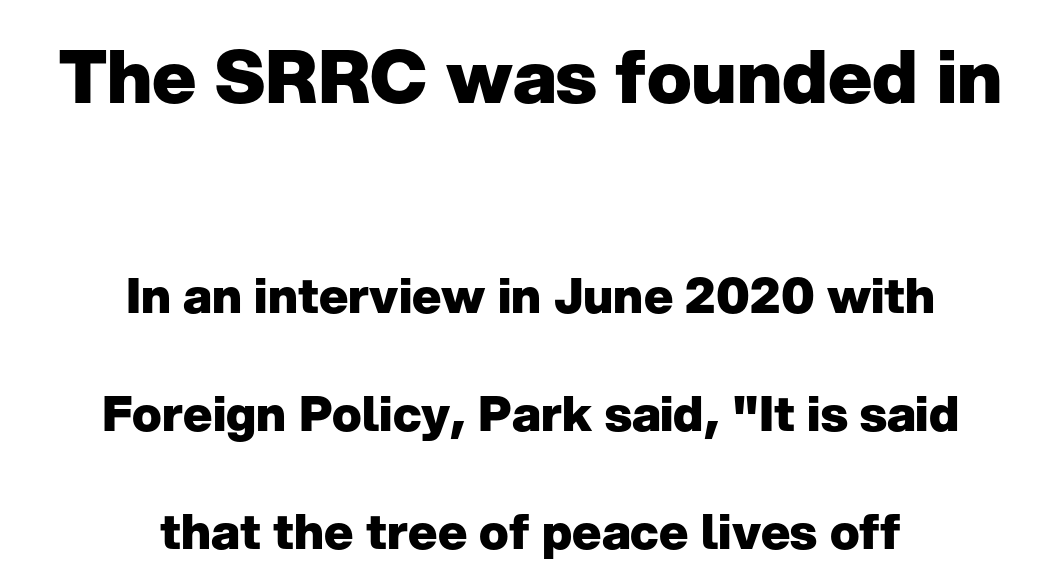
Bare-footed words on every line. The axis of the letterforms is exactly vertical. Layout note: lines centered. Character widths vary here, with narrow letters taking less room than wide ones. A typesetter would call this zero additional tracking.
